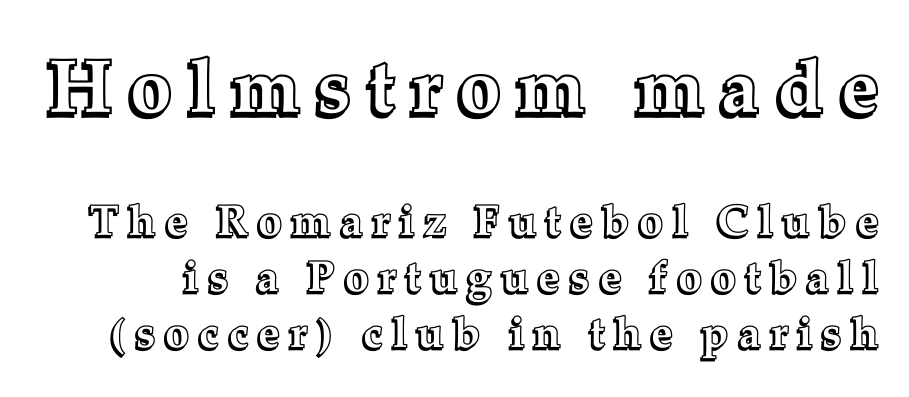
The image shows 75 px text type, upright; set normal line spacing (1.3x), unusually wide letter spacing (+0.24 em), not underlined; the first (top) block is 1.74x larger; a medium x-height.
